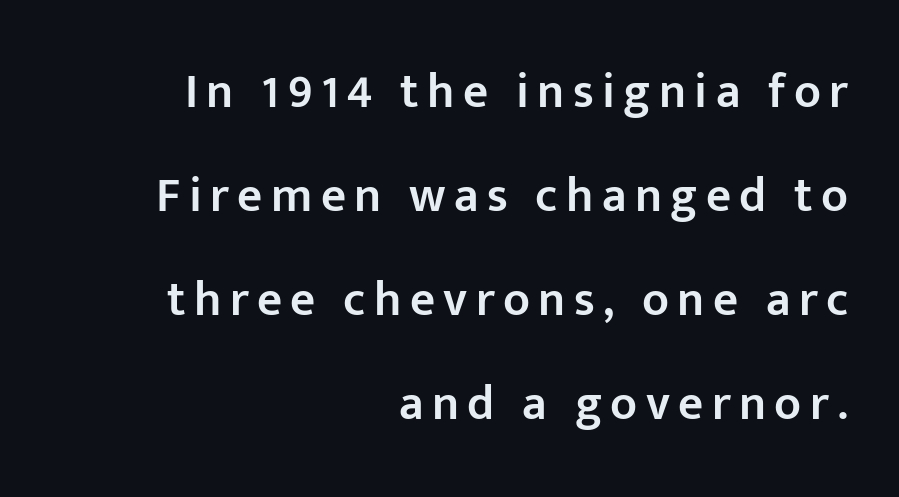
You can tell it's not italic because the verticals are truly vertical. Its strokes are somewhat broadened, the hallmark of semibold type. Proportional: the letters do not fall into vertical columns. If you drew a ruler down the right edge, every line would touch it.
